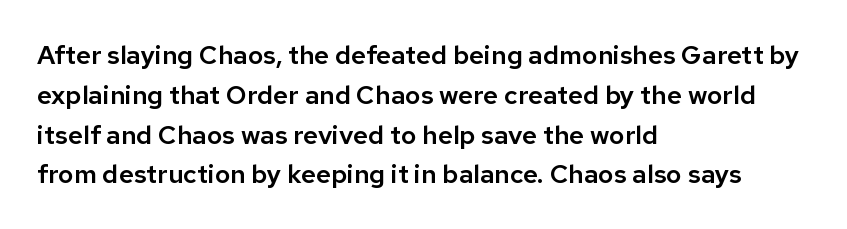
Q: Is the text italic (slanted)? A: No, it is upright.
Q: Is the text underlined? A: No.
Q: How is the paragraph aligned? A: Left-aligned.
Q: Is the spacing between letters normal or unusually wide? A: Normal.
Q: Is the spacing between lines tight, normal or loose? A: Normal.
